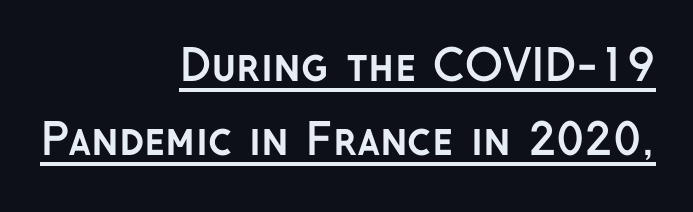
The image shows 43 px semibold sans-serif type, upright; set right-aligned, line spacing 1.73x, normal letter spacing, underlined; low stroke contrast and a medium x-height.
